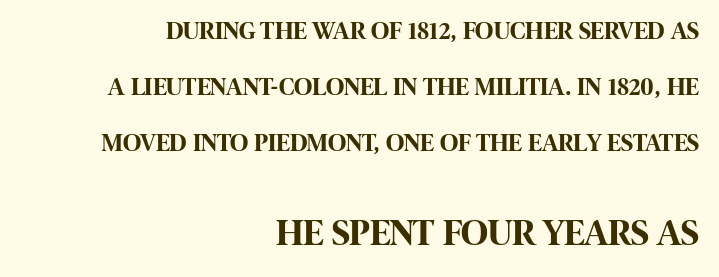
Q: Is the text bold? A: Yes.
Q: Is the text italic (slanted)? A: No, it is upright.
Q: Is the typeface a serif or a sans-serif typeface? A: Sans-serif.
Q: Is the text underlined? A: No.
Q: How is the paragraph aligned? A: Right-aligned.
Q: Is the spacing between letters normal or unusually wide? A: Normal.
Q: Is the spacing between lines tight, normal or loose? A: Loose.
Q: Which block of text is set in a larger size, the first (top) or the second (bottom)? A: The second (bottom) one.
Q: Width (condensed, normal, or wide)? A: Condensed.
Q: Stroke contrast? A: High.
Q: x-height? A: Large.
Q: Monospaced? A: No.
